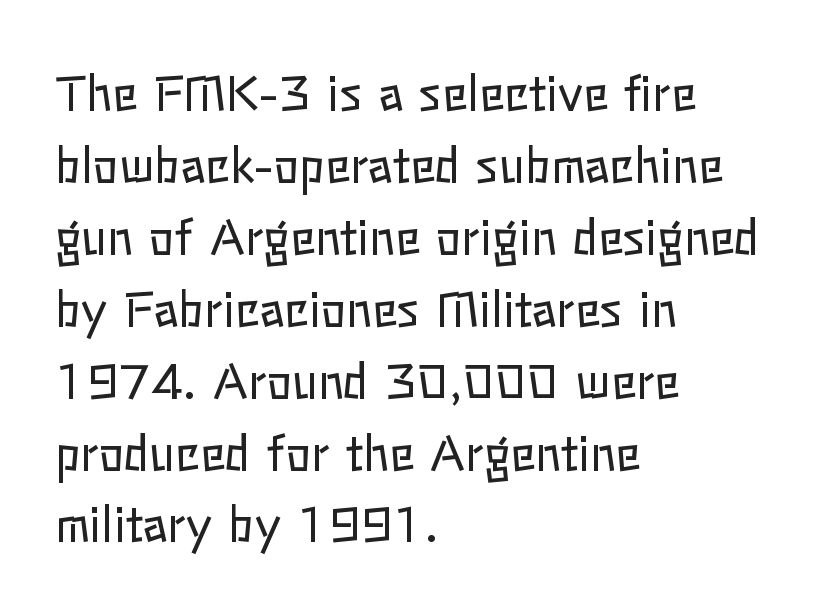
{"italic": "no", "bold": "no", "weight": "regular", "width": "normal", "stroke_contrast": "low", "x_height": "medium", "monospaced": "no", "underline": "no", "align": "left", "line_spacing": "normal", "line_spacing_ratio": 1.53, "letter_spacing": "normal", "letter_spacing_em": 0.0, "glyph_px": 47}
